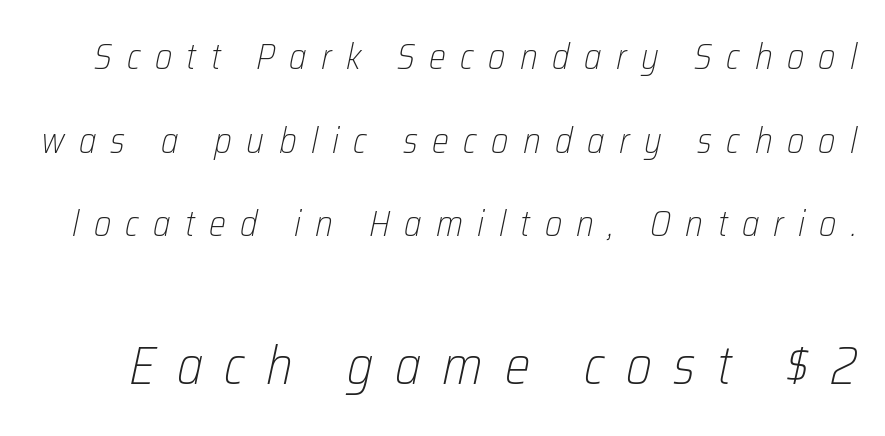
{"italic": "yes", "lean": "right", "slant_degrees": 12, "bold": "no", "weight": "light", "width": "condensed", "stroke_contrast": "low", "x_height": "medium", "monospaced": "no", "underline": "no", "line_spacing": "loose", "line_spacing_ratio": 2.32, "letter_spacing": "wide", "letter_spacing_em": 0.4, "larger_block": "second", "size_ratio": 1.5, "glyph_px": 54}
